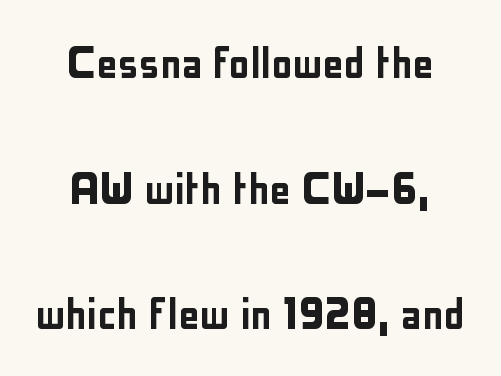
The image shows 53 px condensed sans-serif type, upright; set loose line spacing (2.37x), normal letter spacing, not underlined; low stroke contrast and a medium x-height.
